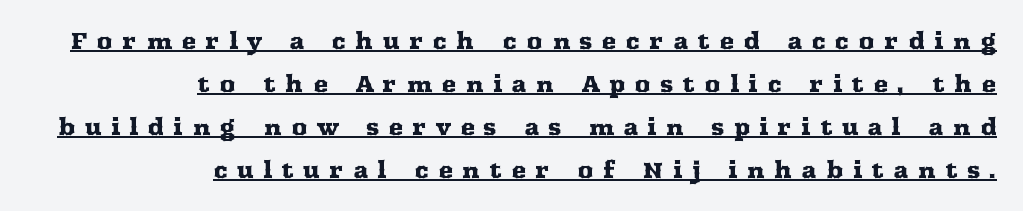
{"italic": "no", "underline": "yes", "align": "right", "line_spacing": "loose", "line_spacing_ratio": 1.95, "letter_spacing": "wide", "letter_spacing_em": 0.42, "glyph_px": 22}
